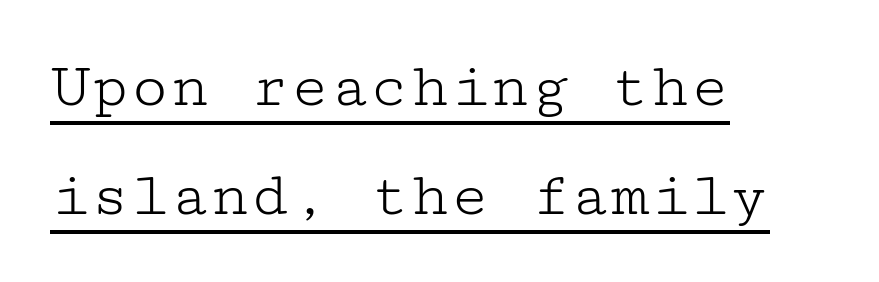
{"serif": "yes", "italic": "no", "bold": "no", "weight": "light", "width": "wide", "stroke_contrast": "low", "x_height": "medium", "underline": "yes", "align": "left", "line_spacing": "normal", "line_spacing_ratio": 1.65, "letter_spacing": "normal", "letter_spacing_em": 0.0, "glyph_px": 66}
